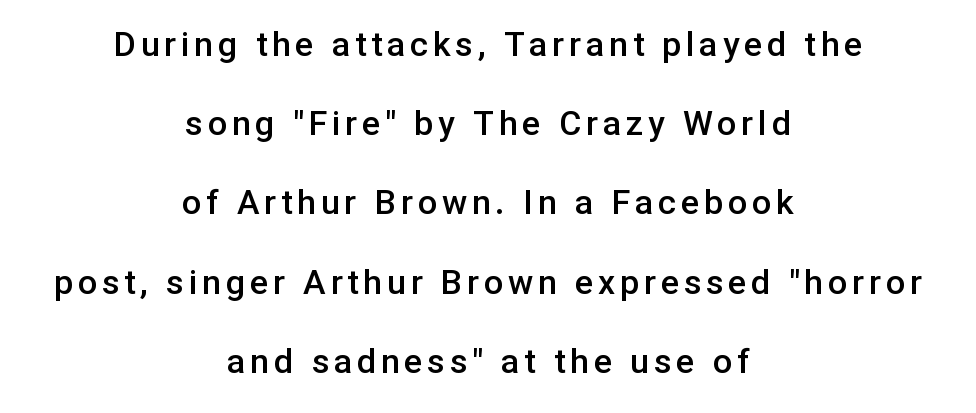
Bold? Not quite — semibold, heavier than regular but stopping short. Character widths vary here, with narrow letters taking less room than wide ones. The specimen reads as upright at a glance. Neither beginnings nor endings align; midpoints do.
